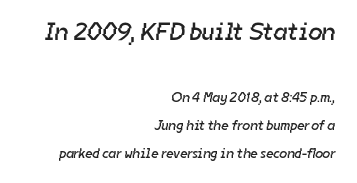
The image shows 25 px text type; set right-aligned, loose line spacing (2.0x), normal letter spacing, not underlined; the first (top) block is 1.79x larger.
